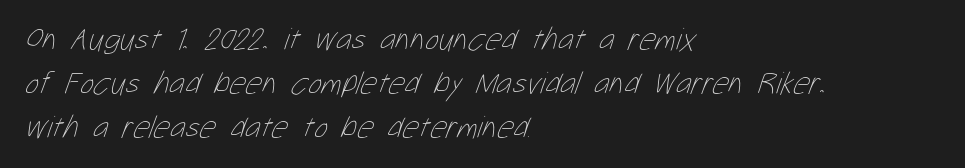
A clean baseline with only descenders dipping below it. What's the leading like? Ordinary, nothing unusual. Caption: standard tracking, unaltered. Do the characters align in a grid? No, the font is proportional.
